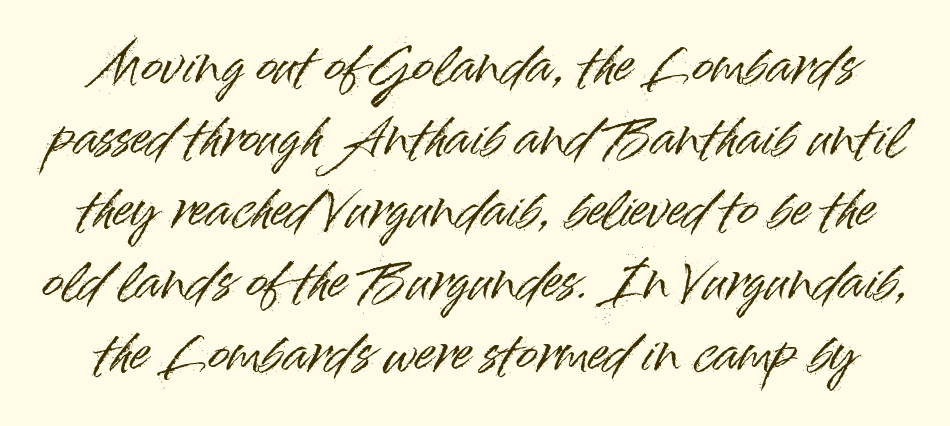
Q: Is the text italic (slanted)? A: Yes.
Q: Is the typeface a serif or a sans-serif typeface? A: Sans-serif.
Q: Is the text underlined? A: No.
Q: Is the spacing between letters normal or unusually wide? A: Normal.
Q: Is the spacing between lines tight, normal or loose? A: Normal.
Q: Width (condensed, normal, or wide)? A: Normal.
Q: Stroke contrast? A: High.
Q: x-height? A: Small.
Q: Monospaced? A: No.
